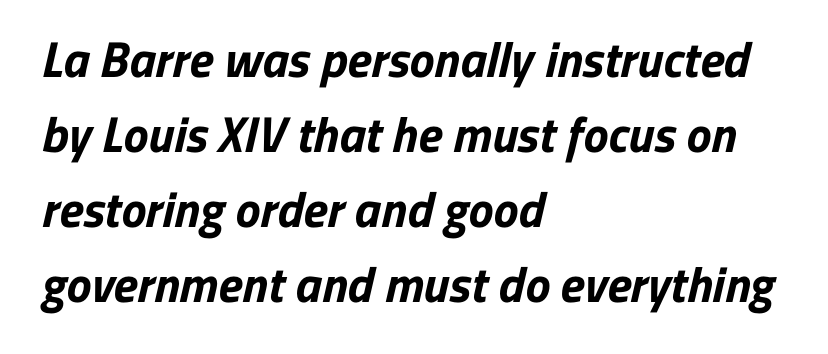
One glance says typical: line gaps are just what's usual. The strip under each line holds only bare page. The type family on display is of the sans-serif kind. Compared with typical body copy, the letter spacing here is the same.
